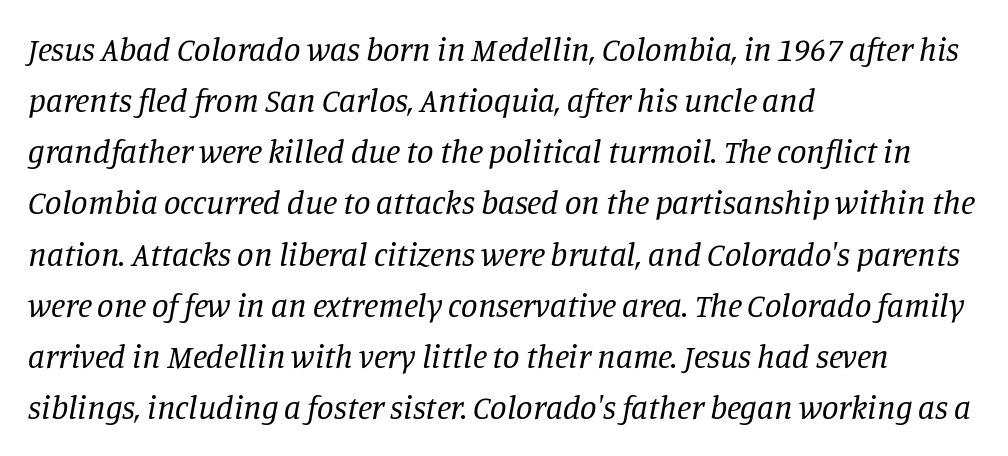
Compared with typical body copy, the letter spacing here is the same. No word sits above an underline. The axis of the letterforms is tilted away from vertical. Here the designer chose a conventional face with non-uniform glyph widths. The strokes carry an ordinary text weight at most.
